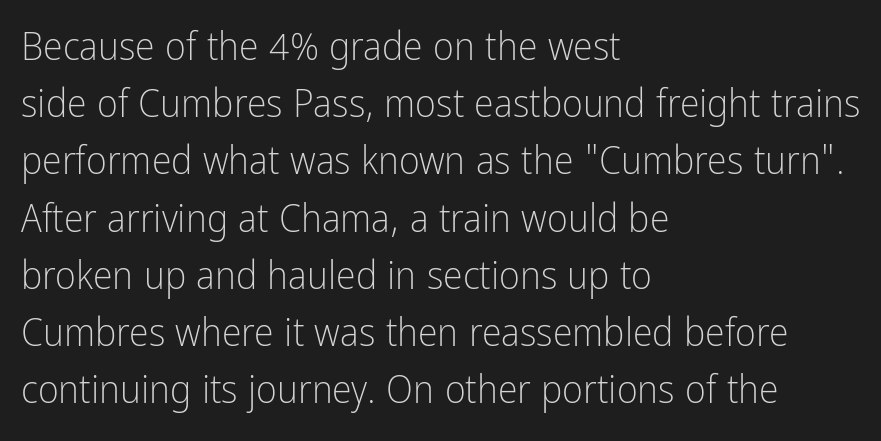
A typesetter would call this proportional, since set widths differ per character. The vertical gap from one line to the next is medium. The rendering anchors every line to the left-hand side. Spacing between characters is what you'd get straight out of the box.
